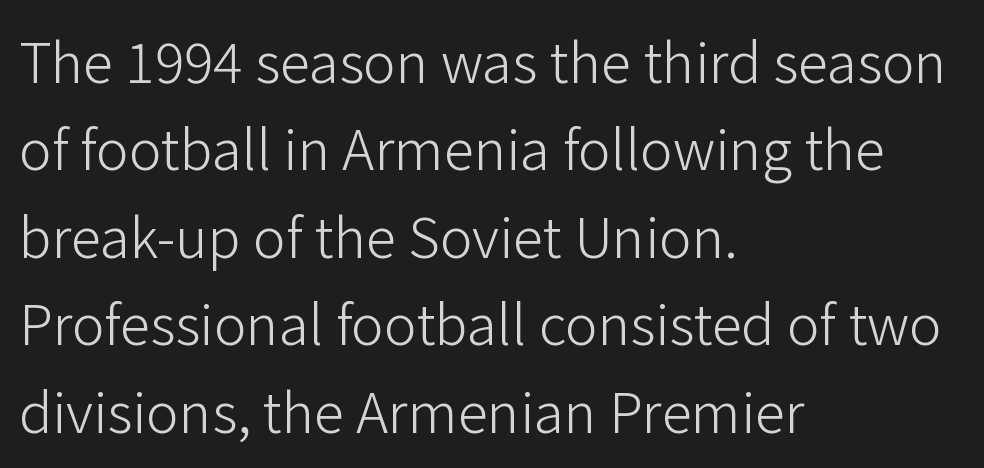
Q: Is the text bold? A: No.
Q: Is the text italic (slanted)? A: No, it is upright.
Q: Is the typeface a serif or a sans-serif typeface? A: Sans-serif.
Q: Is the text underlined? A: No.
Q: How is the paragraph aligned? A: Left-aligned.
Q: Is the spacing between letters normal or unusually wide? A: Normal.
Q: Is the spacing between lines tight, normal or loose? A: Normal.
Q: Width (condensed, normal, or wide)? A: Normal.
Q: Stroke contrast? A: Low.
Q: x-height? A: Medium.
Q: Monospaced? A: No.
